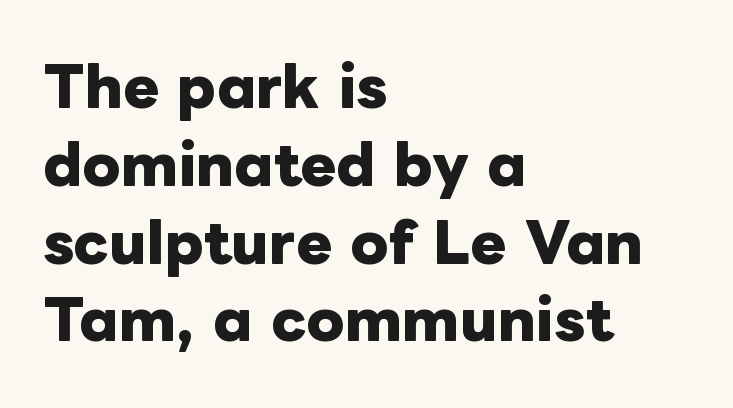
Q: Is the text bold? A: Yes.
Q: Is the text italic (slanted)? A: No, it is upright.
Q: Is the text underlined? A: No.
Q: How is the paragraph aligned? A: Left-aligned.
Q: Is the spacing between letters normal or unusually wide? A: Normal.
Q: Is the spacing between lines tight, normal or loose? A: Normal.
Q: Width (condensed, normal, or wide)? A: Normal.
Q: Stroke contrast? A: Low.
Q: x-height? A: Medium.
Q: Monospaced? A: No.
